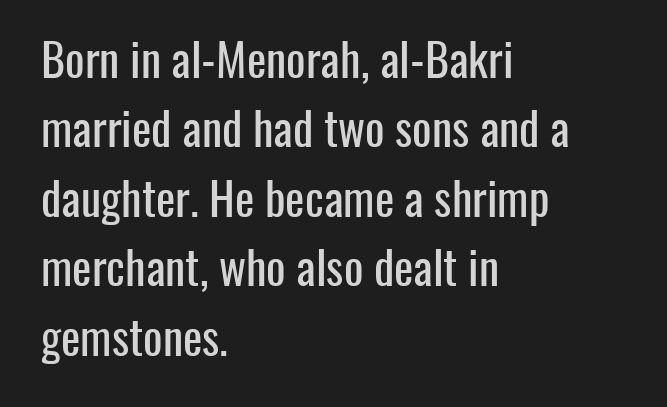
The image shows 46 px condensed sans-serif type, upright; set left-aligned, normal line spacing (1.51x), normal letter spacing, not underlined; low stroke contrast and a medium x-height.
